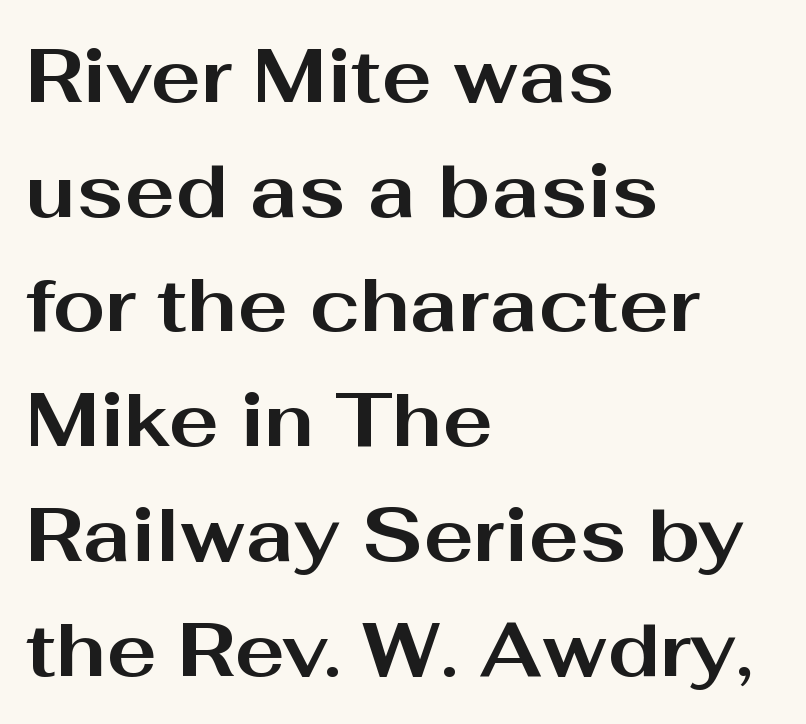
{"serif": "no", "italic": "no", "bold": "yes", "weight": "bold", "width": "wide", "stroke_contrast": "medium", "x_height": "medium", "monospaced": "no", "underline": "no", "align": "left", "line_spacing": "normal", "line_spacing_ratio": 1.53, "letter_spacing": "normal", "letter_spacing_em": 0.0, "glyph_px": 75}
